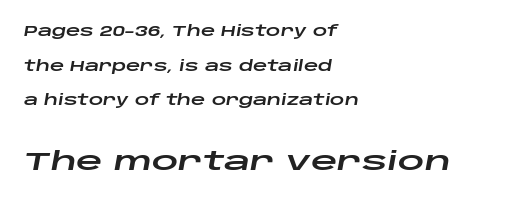
Q: Is the text italic (slanted)? A: Yes, it leans right by about 10 degrees.
Q: Is the text underlined? A: No.
Q: How is the paragraph aligned? A: Left-aligned.
Q: Is the spacing between letters normal or unusually wide? A: Normal.
Q: Is the spacing between lines tight, normal or loose? A: Loose.
Q: Which block of text is set in a larger size, the first (top) or the second (bottom)? A: The second (bottom) one.
